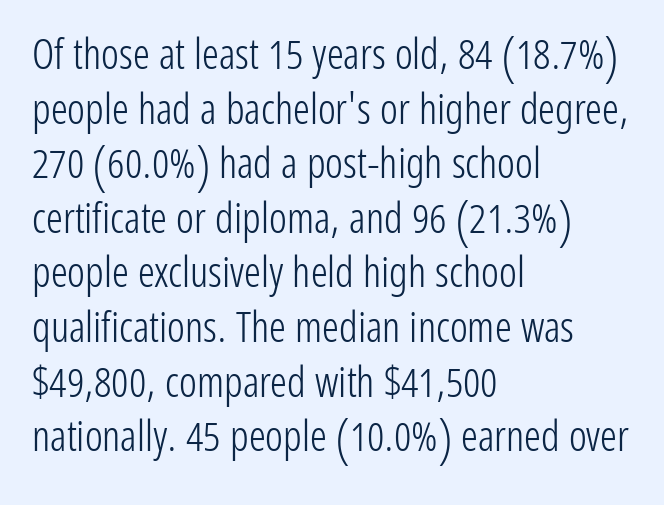
{"serif": "no", "italic": "no", "bold": "no", "weight": "light", "width": "condensed", "stroke_contrast": "low", "x_height": "medium", "monospaced": "no", "underline": "no", "align": "left", "line_spacing": "normal", "line_spacing_ratio": 1.3, "letter_spacing": "normal", "letter_spacing_em": 0.0, "glyph_px": 42}
